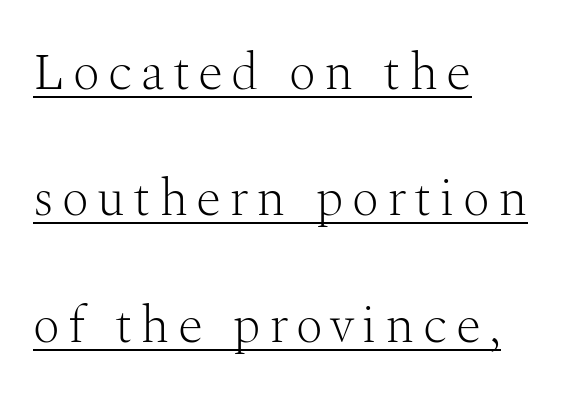
The image shows 52 px light serif type, upright; set left-aligned, loose line spacing (2.43x), underlined; medium stroke contrast and a medium x-height.
